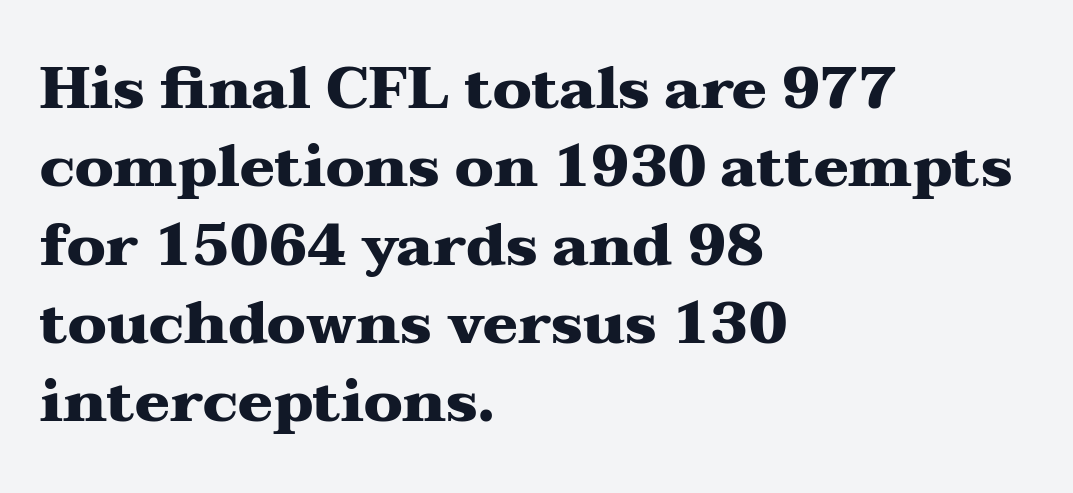
The image shows 58 px heavy, wide serif type, upright; set left-aligned, normal line spacing (1.35x), normal letter spacing, not underlined; medium stroke contrast and a medium x-height.
